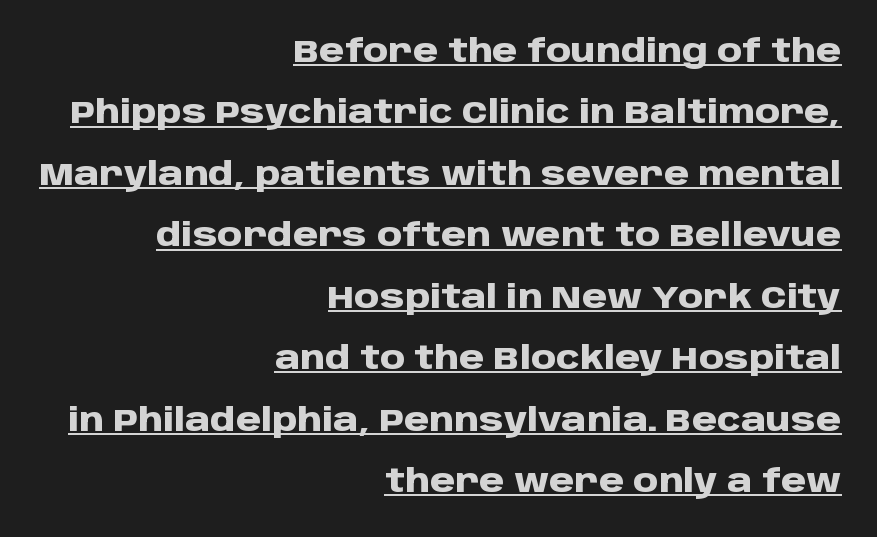
{"serif": "no", "italic": "no", "bold": "yes", "weight": "heavy", "width": "normal", "stroke_contrast": "low", "x_height": "large", "monospaced": "no", "underline": "yes", "align": "right", "line_spacing": "loose", "line_spacing_ratio": 1.92, "letter_spacing": "normal", "letter_spacing_em": 0.0, "glyph_px": 32}
